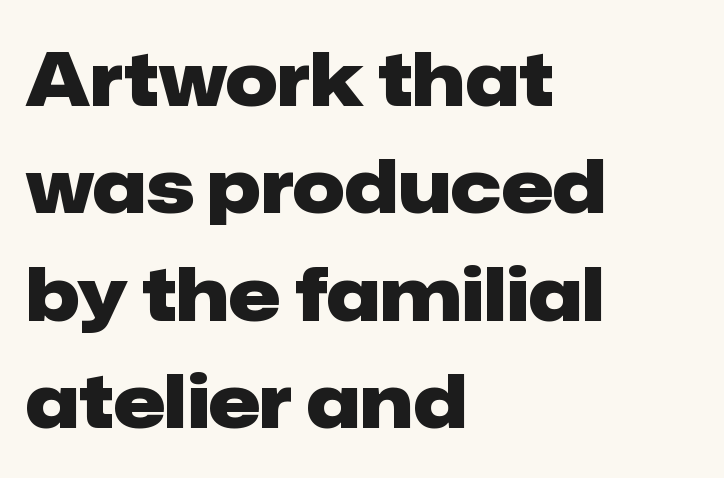
Q: Is the text bold? A: Yes.
Q: Is the text italic (slanted)? A: No, it is upright.
Q: Is the typeface a serif or a sans-serif typeface? A: Sans-serif.
Q: Is the text underlined? A: No.
Q: How is the paragraph aligned? A: Left-aligned.
Q: Is the spacing between letters normal or unusually wide? A: Normal.
Q: Is the spacing between lines tight, normal or loose? A: Normal.
Q: Width (condensed, normal, or wide)? A: Normal.
Q: Stroke contrast? A: Low.
Q: x-height? A: Medium.
Q: Monospaced? A: No.
